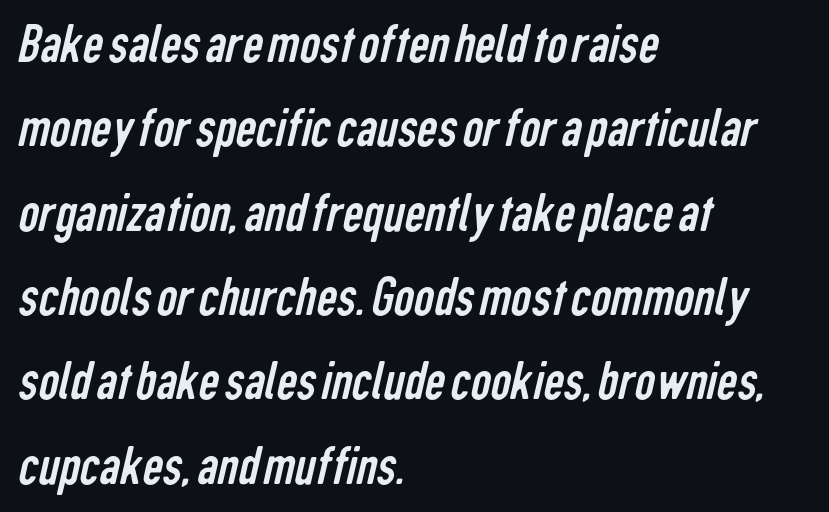
{"serif": "no", "bold": "no", "weight": "regular", "width": "condensed", "stroke_contrast": "low", "x_height": "medium", "monospaced": "no", "underline": "no", "align": "left", "line_spacing": "normal", "line_spacing_ratio": 1.48, "letter_spacing": "normal", "letter_spacing_em": 0.0, "glyph_px": 57}
